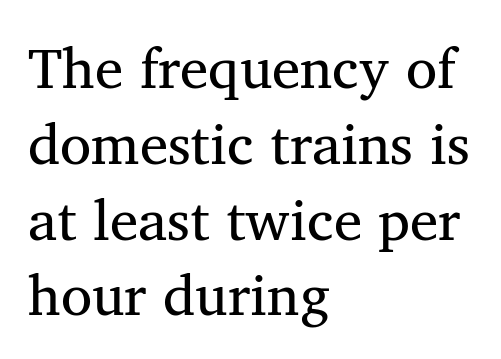
The image shows 57 px regular-weight serif type, upright; set left-aligned, normal line spacing (1.33x), normal letter spacing, not underlined; medium stroke contrast and a medium x-height.
